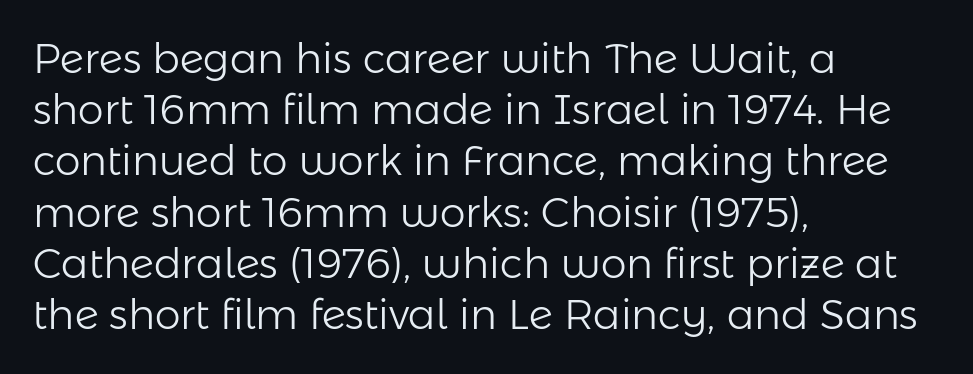
Q: Is the text bold? A: No.
Q: Is the text italic (slanted)? A: No, it is upright.
Q: Is the typeface a serif or a sans-serif typeface? A: Sans-serif.
Q: Is the text underlined? A: No.
Q: How is the paragraph aligned? A: Left-aligned.
Q: Is the spacing between letters normal or unusually wide? A: Normal.
Q: Is the spacing between lines tight, normal or loose? A: Normal.
Q: Width (condensed, normal, or wide)? A: Normal.
Q: Stroke contrast? A: Low.
Q: x-height? A: Medium.
Q: Monospaced? A: No.
